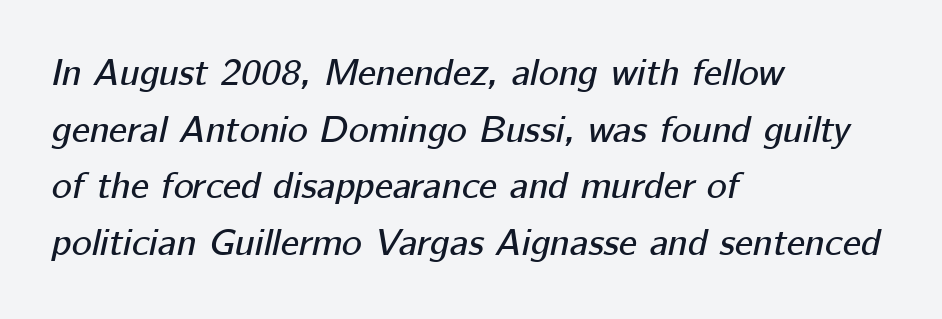
The image shows 38 px text type, italic (leaning right); set left-aligned, normal line spacing (1.49x), normal letter spacing, not underlined; low stroke contrast and a medium x-height.
